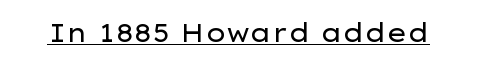
The image shows 25 px text type, upright; set normal letter spacing, underlined.
